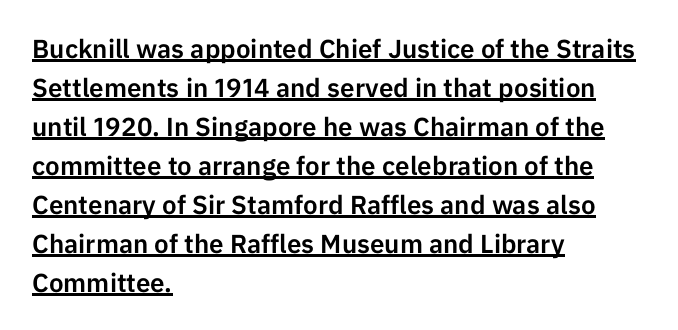
{"italic": "no", "underline": "yes", "align": "left", "line_spacing": "normal", "line_spacing_ratio": 1.5, "letter_spacing": "normal", "letter_spacing_em": 0.0, "glyph_px": 26}
